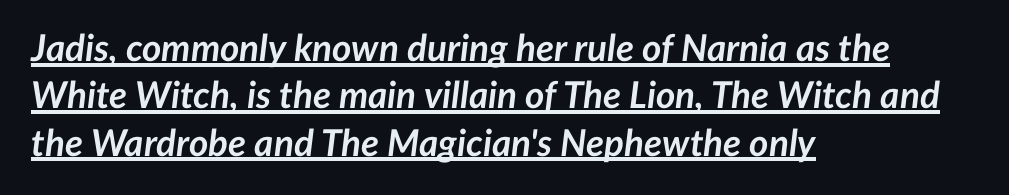
Q: Is the text bold? A: Yes.
Q: Is the text italic (slanted)? A: Yes, it leans right by about 7 degrees.
Q: Is the text underlined? A: Yes.
Q: How is the paragraph aligned? A: Left-aligned.
Q: Is the spacing between letters normal or unusually wide? A: Normal.
Q: Is the spacing between lines tight, normal or loose? A: Normal.
Q: Width (condensed, normal, or wide)? A: Normal.
Q: Stroke contrast? A: Low.
Q: x-height? A: Medium.
Q: Monospaced? A: No.
